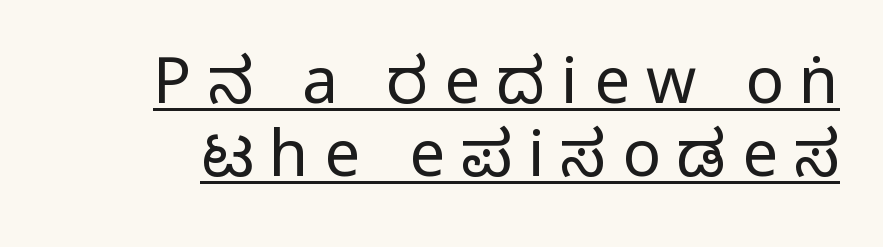
{"serif": "no", "italic": "no", "bold": "no", "weight": "regular", "width": "condensed", "stroke_contrast": "low", "x_height": "large", "monospaced": "no", "underline": "yes", "line_spacing": "tight", "line_spacing_ratio": 1.14, "letter_spacing": "wide", "letter_spacing_em": 0.25, "glyph_px": 64}
